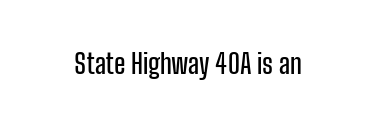
Q: Is the text italic (slanted)? A: No, it is upright.
Q: Is the text underlined? A: No.
Q: Is the spacing between letters normal or unusually wide? A: Normal.
